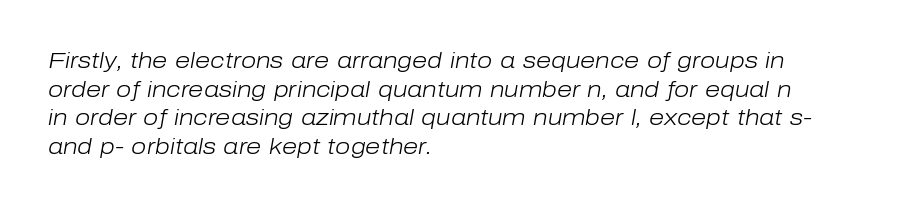
{"italic": "yes", "lean": "right", "slant_degrees": 10, "bold": "no", "underline": "no", "align": "left", "line_spacing": "normal", "line_spacing_ratio": 1.3, "letter_spacing": "normal", "letter_spacing_em": 0.0, "glyph_px": 22}
